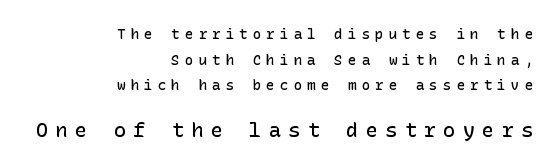
The image shows 20 px text type, upright; set right-aligned, line spacing 1.83x, unusually wide letter spacing (+0.37 em), not underlined; the second (bottom) block is 1.43x larger.
